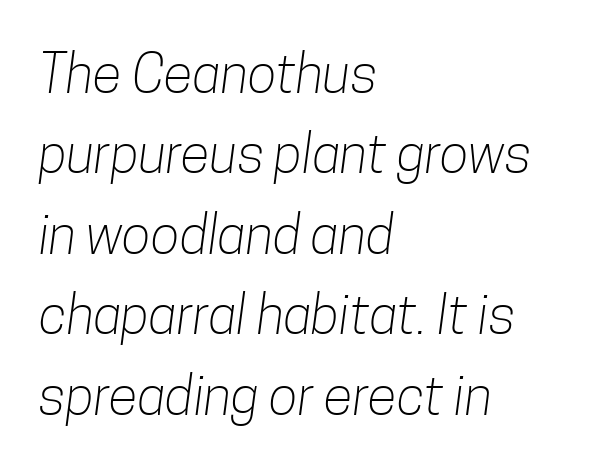
The image shows 54 px light, condensed sans-serif type; set left-aligned, normal line spacing (1.49x), normal letter spacing, not underlined; low stroke contrast and a medium x-height.
